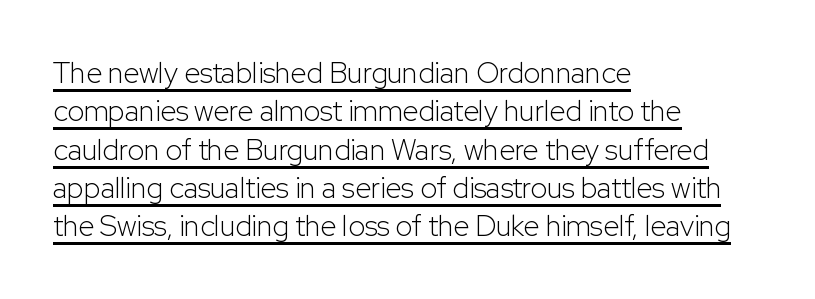
The image shows 29 px light sans-serif type, upright; set left-aligned, normal line spacing (1.32x), normal letter spacing, underlined; low stroke contrast and a medium x-height.
